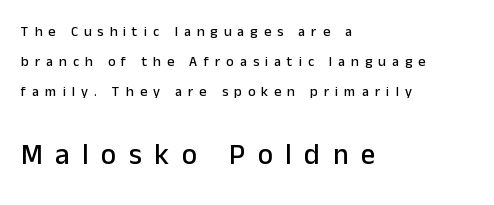
Q: Is the text italic (slanted)? A: No, it is upright.
Q: Is the typeface a serif or a sans-serif typeface? A: Sans-serif.
Q: Is the text underlined? A: No.
Q: How is the paragraph aligned? A: Left-aligned.
Q: Is the spacing between letters normal or unusually wide? A: Unusually wide.
Q: Is the spacing between lines tight, normal or loose? A: Loose.
Q: Which block of text is set in a larger size, the first (top) or the second (bottom)? A: The second (bottom) one.
Q: Width (condensed, normal, or wide)? A: Normal.
Q: Stroke contrast? A: Low.
Q: x-height? A: Medium.
Q: Monospaced? A: No.
